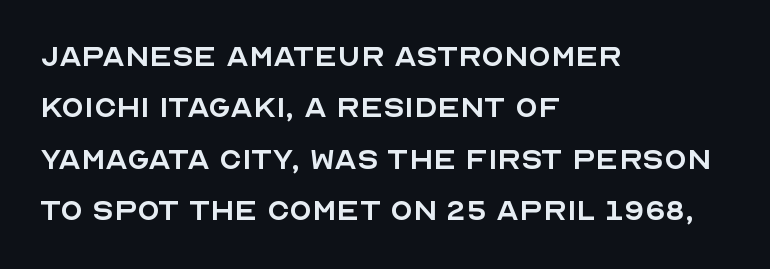
{"serif": "no", "italic": "no", "bold": "no", "weight": "regular", "width": "normal", "x_height": "large", "monospaced": "no", "underline": "no", "align": "left", "line_spacing": "normal", "line_spacing_ratio": 1.39, "letter_spacing": "normal", "letter_spacing_em": 0.0, "glyph_px": 37}
